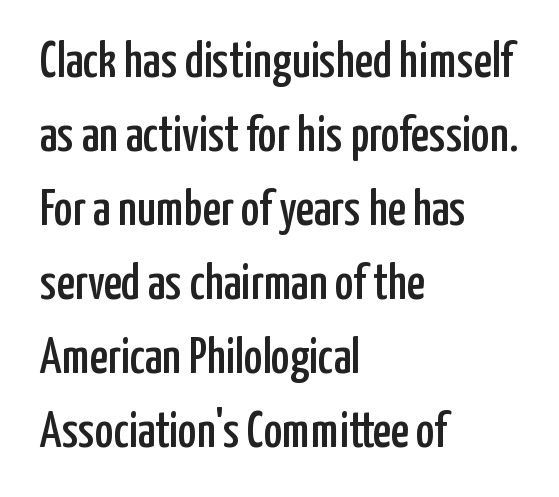
The image shows 50 px condensed sans-serif type, upright; set left-aligned, normal line spacing (1.48x), normal letter spacing, not underlined; low stroke contrast and a medium x-height.
